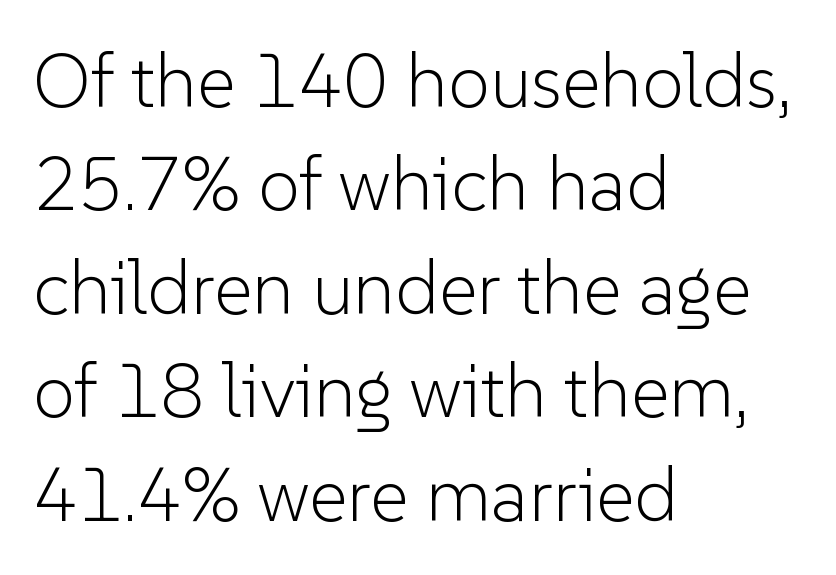
Q: Is the text bold? A: No.
Q: Is the text italic (slanted)? A: No, it is upright.
Q: Is the typeface a serif or a sans-serif typeface? A: Sans-serif.
Q: Is the text underlined? A: No.
Q: How is the paragraph aligned? A: Left-aligned.
Q: Is the spacing between letters normal or unusually wide? A: Normal.
Q: Is the spacing between lines tight, normal or loose? A: Normal.
Q: Width (condensed, normal, or wide)? A: Normal.
Q: Stroke contrast? A: Low.
Q: x-height? A: Medium.
Q: Monospaced? A: No.
